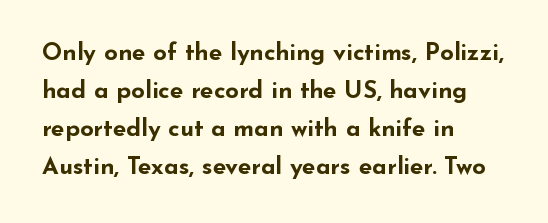
{"italic": "no", "bold": "yes", "underline": "no", "align": "left", "line_spacing": "normal", "line_spacing_ratio": 1.59, "letter_spacing": "normal", "letter_spacing_em": 0.0, "glyph_px": 24}
